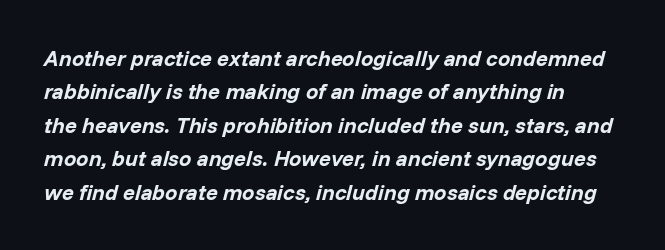
Q: Is the text bold? A: Yes.
Q: Is the text italic (slanted)? A: Yes, it leans right by about 14 degrees.
Q: Is the text underlined? A: No.
Q: Is the spacing between letters normal or unusually wide? A: Normal.
Q: Is the spacing between lines tight, normal or loose? A: Normal.
